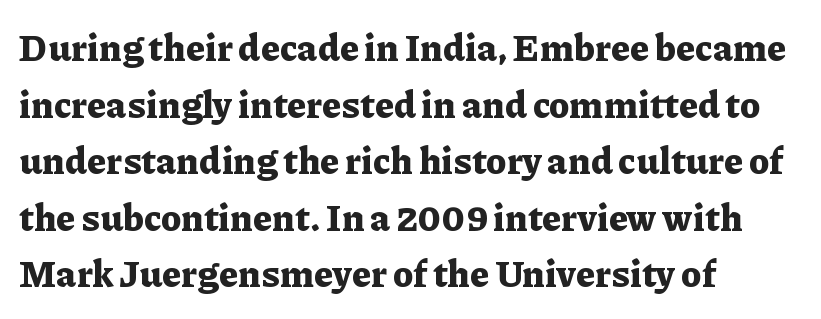
{"serif": "yes", "italic": "no", "bold": "yes", "weight": "bold", "width": "normal", "stroke_contrast": "low", "x_height": "medium", "monospaced": "no", "underline": "no", "align": "left", "line_spacing": "normal", "line_spacing_ratio": 1.53, "letter_spacing": "normal", "letter_spacing_em": 0.0, "glyph_px": 37}
